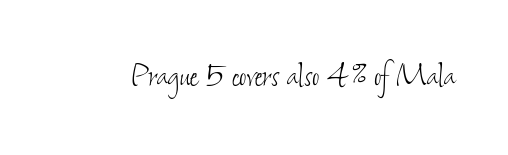
Characters follow at the spacing the type designer built in. The specimen omits any rule beneath the text block's lines. Each letter keeps its own natural width here, so spacing adapts to shape. Heft: none added — not bold.
